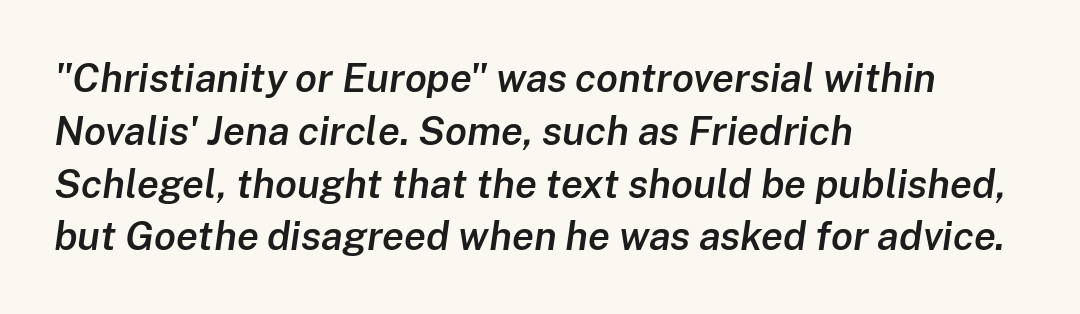
Q: Is the text bold? A: Semi-bold.
Q: Is the text italic (slanted)? A: Yes, it leans right by about 8 degrees.
Q: Is the text underlined? A: No.
Q: How is the paragraph aligned? A: Left-aligned.
Q: Is the spacing between letters normal or unusually wide? A: Normal.
Q: Is the spacing between lines tight, normal or loose? A: Normal.
Q: Width (condensed, normal, or wide)? A: Normal.
Q: Stroke contrast? A: Low.
Q: x-height? A: Medium.
Q: Monospaced? A: No.
